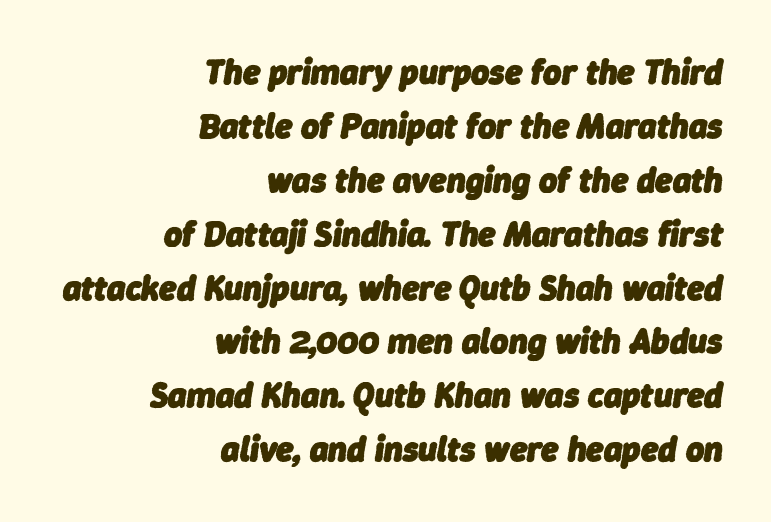
{"italic": "yes", "lean": "right", "slant_degrees": 9, "bold": "yes", "weight": "heavy", "width": "normal", "stroke_contrast": "low", "x_height": "medium", "monospaced": "no", "underline": "no", "align": "right", "line_spacing": "normal", "line_spacing_ratio": 1.54, "letter_spacing": "normal", "letter_spacing_em": 0.0, "glyph_px": 35}
